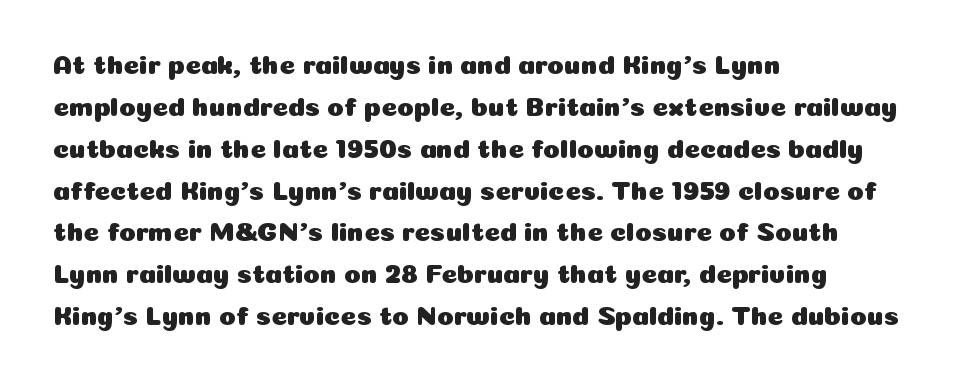
Q: Is the text italic (slanted)? A: No, it is upright.
Q: Is the text underlined? A: No.
Q: How is the paragraph aligned? A: Left-aligned.
Q: Is the spacing between letters normal or unusually wide? A: Normal.
Q: Is the spacing between lines tight, normal or loose? A: Normal.
